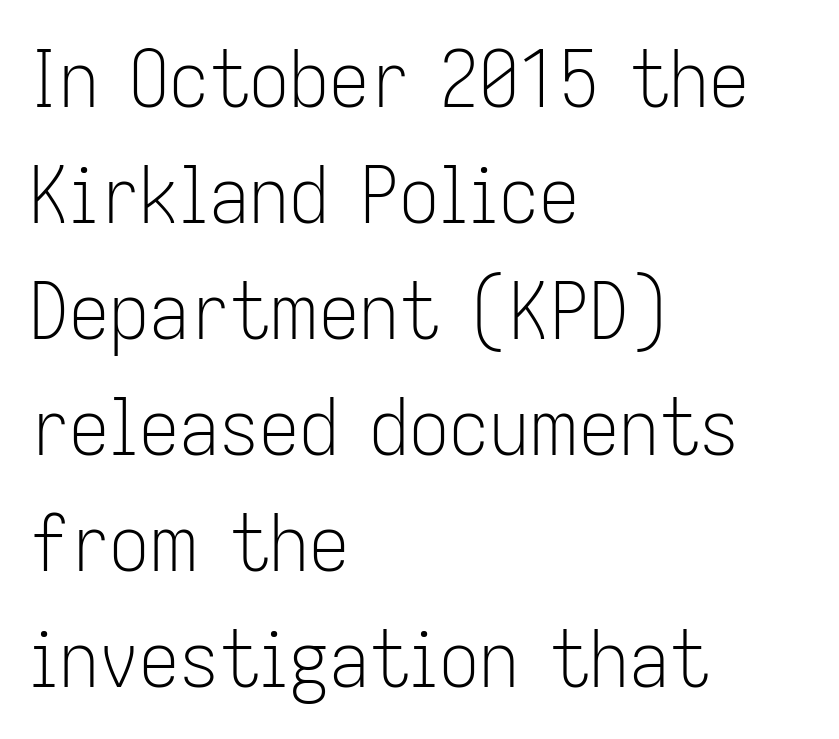
{"serif": "no", "italic": "no", "bold": "no", "weight": "light", "width": "condensed", "stroke_contrast": "low", "x_height": "medium", "monospaced": "no", "underline": "no", "align": "left", "line_spacing": "normal", "line_spacing_ratio": 1.45, "letter_spacing": "normal", "letter_spacing_em": 0.0, "glyph_px": 80}
